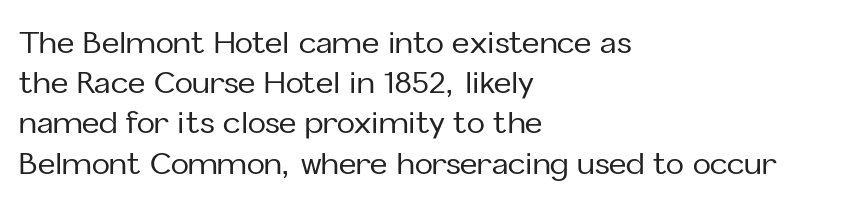
The image shows 30 px sans-serif type, upright; set left-aligned, normal line spacing (1.34x), normal letter spacing, not underlined; low stroke contrast and a medium x-height.
